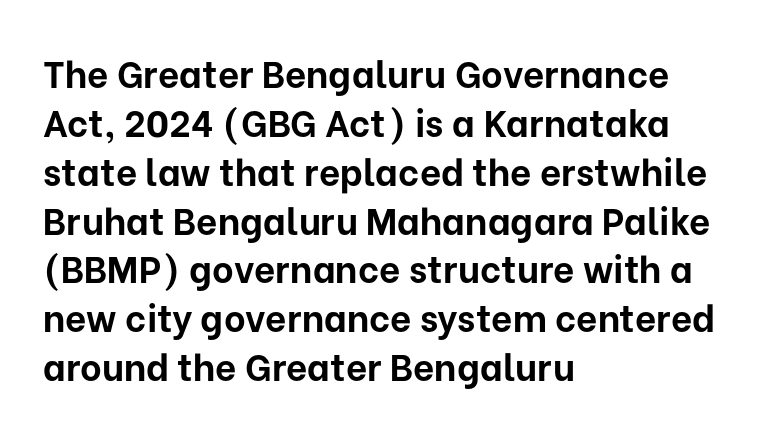
{"serif": "no", "italic": "no", "bold": "yes", "weight": "bold", "width": "normal", "stroke_contrast": "low", "x_height": "medium", "monospaced": "no", "underline": "no", "align": "left", "line_spacing": "normal", "line_spacing_ratio": 1.32, "letter_spacing": "normal", "letter_spacing_em": 0.0, "glyph_px": 37}
